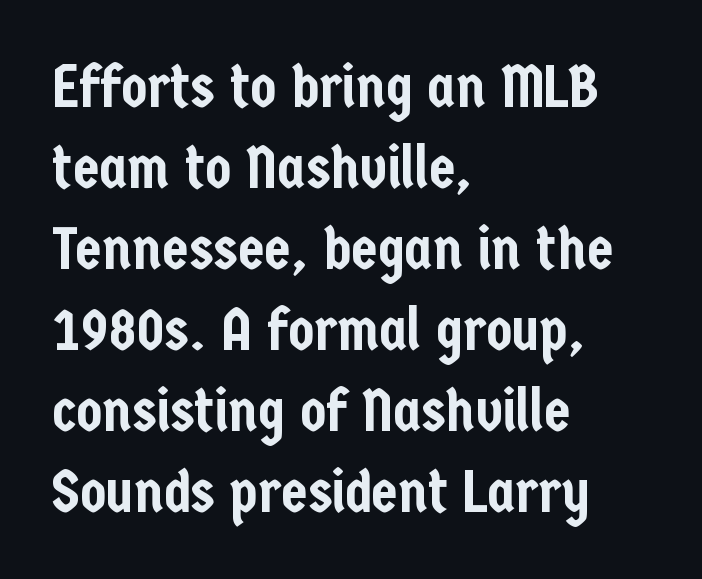
Typeset ragged right — the left edge is the straight one. Nothing sits at the stroke ends, so this counts as sans-serif. Looks like regular typesetting: each glyph gets only the width it needs. This sample uses an upright cut, with every glyph sitting square on the baseline. Baseline-to-baseline distance is the conventional proportion of letter height. Only glyphs here, with clear space below each row.
